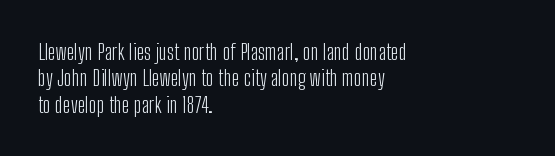
Q: Is the text bold? A: No.
Q: Is the text italic (slanted)? A: No, it is upright.
Q: Is the text underlined? A: No.
Q: How is the paragraph aligned? A: Left-aligned.
Q: Is the spacing between letters normal or unusually wide? A: Normal.
